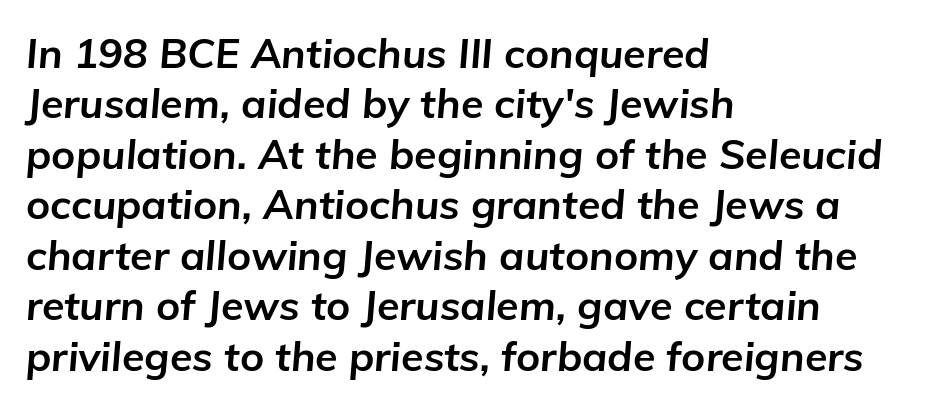
The image shows 41 px bold type, italic (leaning right); set left-aligned, line spacing 1.23x, normal letter spacing, not underlined; low stroke contrast and a medium x-height.
